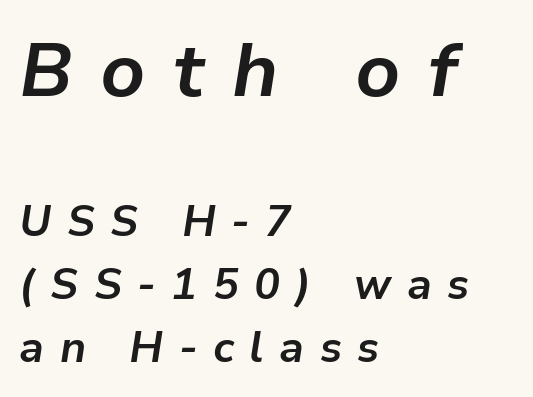
{"italic": "yes", "lean": "right", "slant_degrees": 9, "bold": "yes", "weight": "bold", "width": "normal", "stroke_contrast": "low", "x_height": "medium", "monospaced": "no", "underline": "no", "align": "left", "line_spacing": "normal", "line_spacing_ratio": 1.47, "letter_spacing": "wide", "letter_spacing_em": 0.36, "larger_block": "first", "size_ratio": 1.77, "glyph_px": 76}
